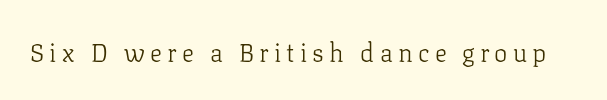
{"italic": "no", "bold": "no", "underline": "no", "letter_spacing": "wide", "letter_spacing_em": 0.21, "glyph_px": 25}
